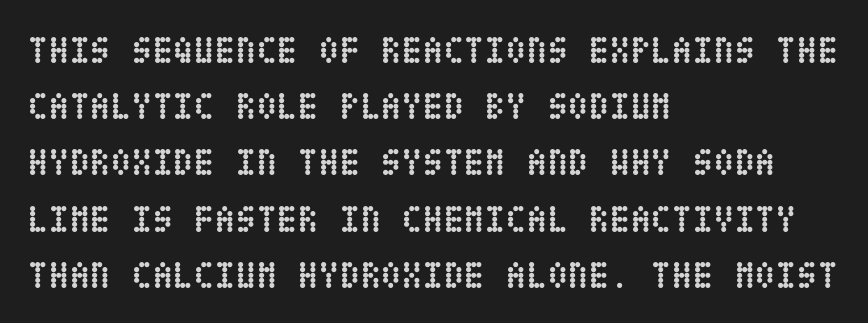
Q: Is the text bold? A: Yes.
Q: Is the text italic (slanted)? A: No, it is upright.
Q: Is the text underlined? A: No.
Q: How is the paragraph aligned? A: Left-aligned.
Q: Is the spacing between letters normal or unusually wide? A: Normal.
Q: Is the spacing between lines tight, normal or loose? A: Normal.
Q: Width (condensed, normal, or wide)? A: Condensed.
Q: Stroke contrast? A: Low.
Q: x-height? A: Large.
